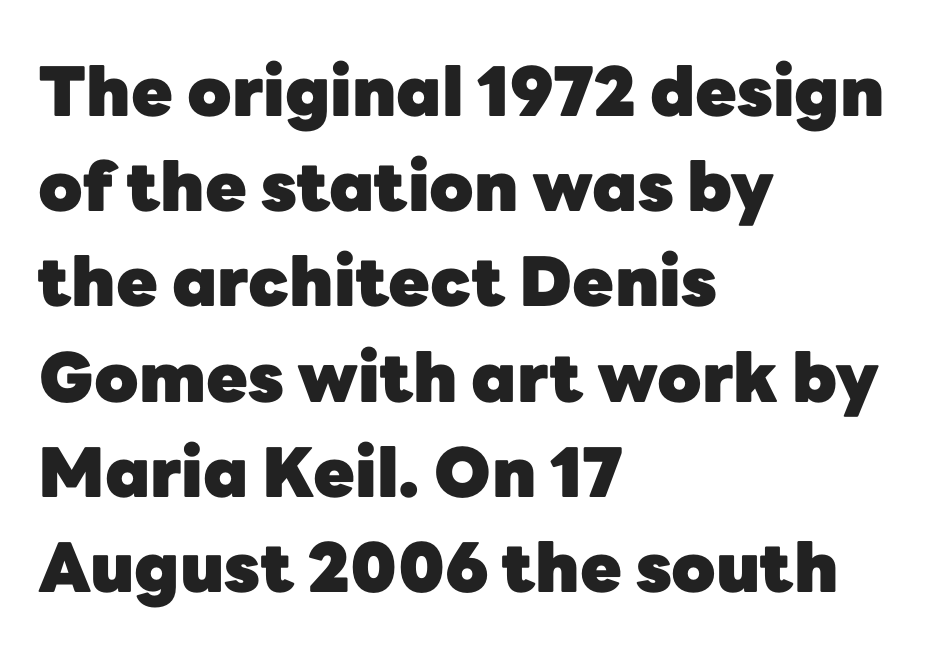
Q: Is the text bold? A: Yes.
Q: Is the text italic (slanted)? A: No, it is upright.
Q: Is the typeface a serif or a sans-serif typeface? A: Sans-serif.
Q: Is the text underlined? A: No.
Q: How is the paragraph aligned? A: Left-aligned.
Q: Is the spacing between letters normal or unusually wide? A: Normal.
Q: Is the spacing between lines tight, normal or loose? A: Normal.
Q: Width (condensed, normal, or wide)? A: Normal.
Q: Stroke contrast? A: Low.
Q: x-height? A: Medium.
Q: Monospaced? A: No.
